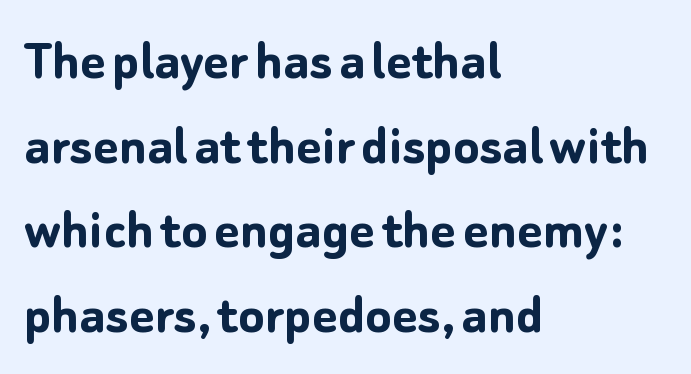
The image shows 60 px semibold sans-serif type, upright; set left-aligned, normal line spacing (1.41x), normal letter spacing, not underlined; low stroke contrast and a medium x-height.
